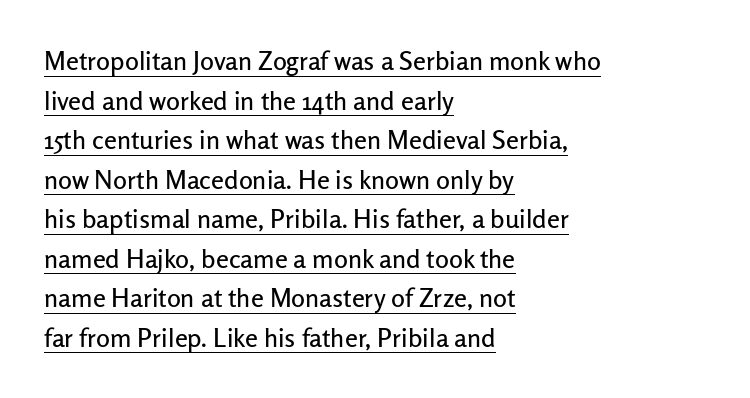
Caption: lettering with a line underneath. Vertical strokes here are truly vertical. The lines are quadded left. Successive baselines arrive at the customary interval. How are the letters spaced? Ordinarily, with no added tracking.
